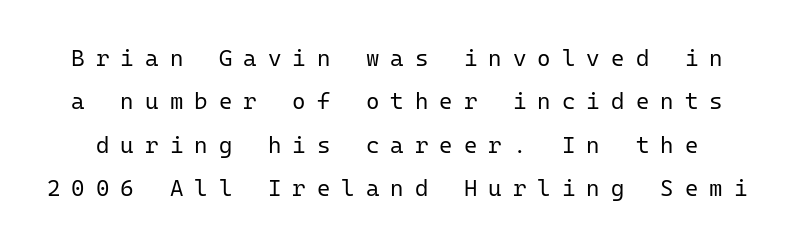
{"italic": "no", "bold": "no", "underline": "no", "line_spacing_ratio": 1.89, "letter_spacing": "wide", "letter_spacing_em": 0.48, "glyph_px": 23}
